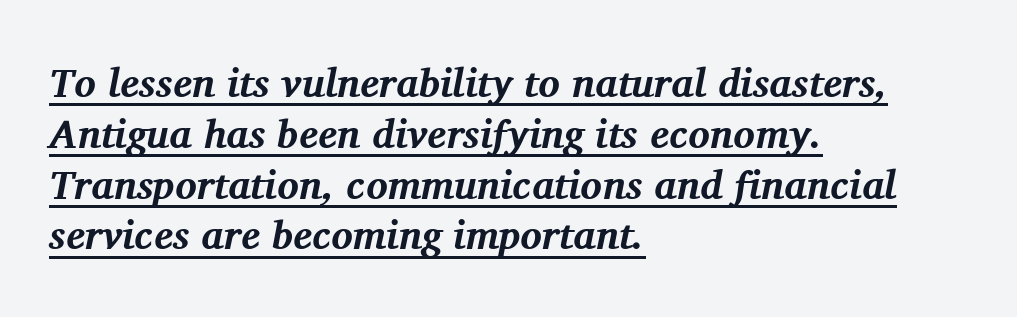
Notice how a bar underscores the lettering throughout. Varying glyph widths throughout — classic text-font behaviour. Leading matches the norm, producing a regular column. The paragraph has a hard left edge and a soft right edge. Font category for this specimen: serif.
